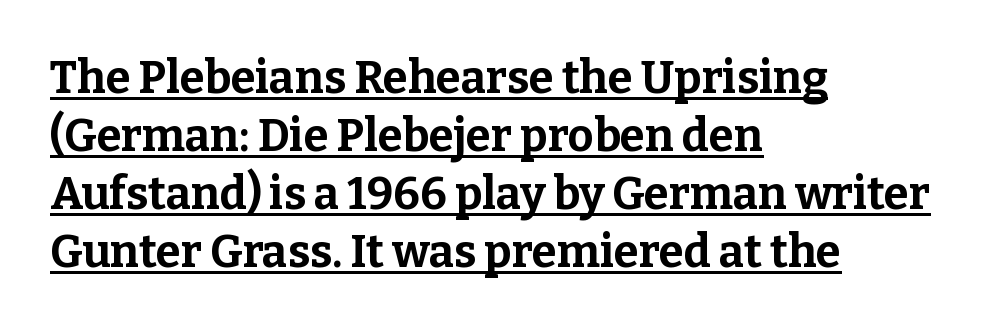
This is roman type, the default non-slanted kind. Normally led — the rows are evenly, conventionally spaced. The line texture is even and compact thanks to regular tracking. In CSS terms this would be text-align: left. Here the designer chose a conventional face with non-uniform glyph widths. A typographer would call this underscored text.
